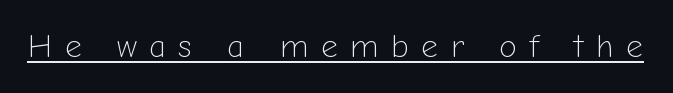
{"serif": "no", "italic": "no", "bold": "no", "weight": "light", "width": "normal", "stroke_contrast": "low", "x_height": "medium", "monospaced": "no", "underline": "yes", "letter_spacing": "wide", "letter_spacing_em": 0.37, "glyph_px": 33}
